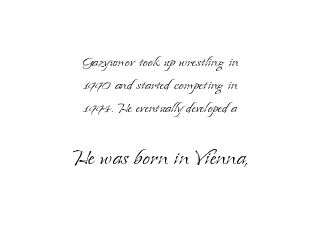
{"bold": "no", "underline": "no", "align": "center", "line_spacing": "normal", "line_spacing_ratio": 1.28, "letter_spacing": "normal", "letter_spacing_em": 0.0, "larger_block": "second", "size_ratio": 1.5, "glyph_px": 27}
